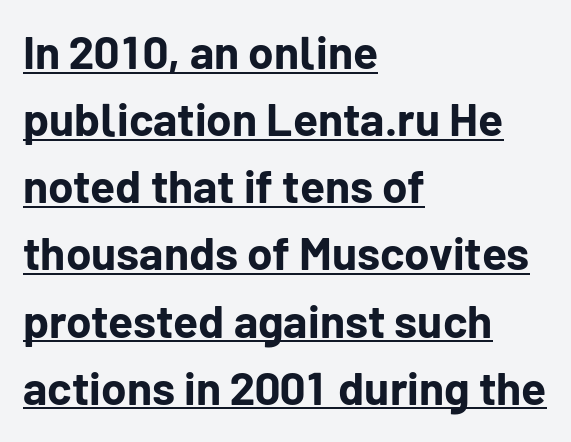
The image shows 46 px bold sans-serif type, upright; set left-aligned, normal line spacing (1.46x), normal letter spacing, underlined; low stroke contrast and a medium x-height.
